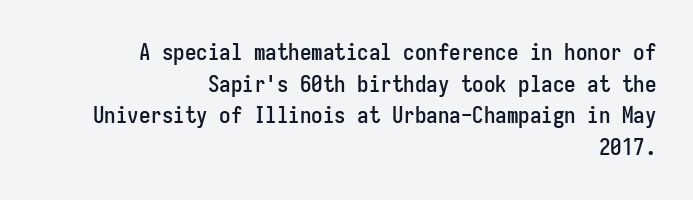
Q: Is the text italic (slanted)? A: No, it is upright.
Q: Is the text underlined? A: No.
Q: How is the paragraph aligned? A: Right-aligned.
Q: Is the spacing between letters normal or unusually wide? A: Normal.
Q: Is the spacing between lines tight, normal or loose? A: Normal.
